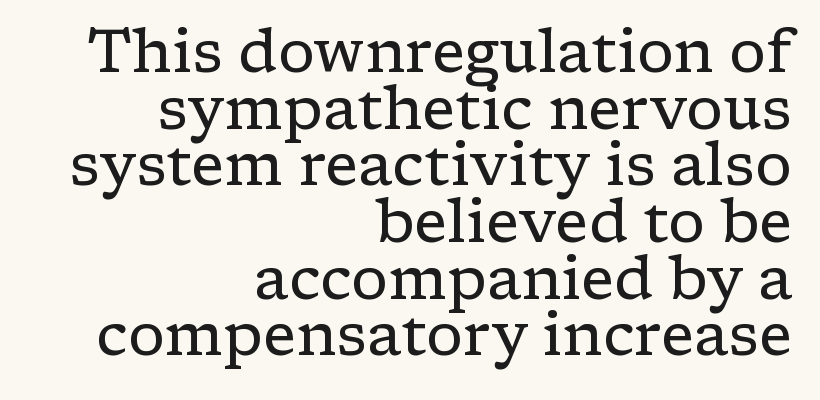
Q: Is the text bold? A: No.
Q: Is the text italic (slanted)? A: No, it is upright.
Q: Is the typeface a serif or a sans-serif typeface? A: Serif.
Q: Is the text underlined? A: No.
Q: How is the paragraph aligned? A: Right-aligned.
Q: Is the spacing between letters normal or unusually wide? A: Normal.
Q: Is the spacing between lines tight, normal or loose? A: Tight.
Q: Width (condensed, normal, or wide)? A: Wide.
Q: Stroke contrast? A: Low.
Q: x-height? A: Medium.
Q: Monospaced? A: No.
